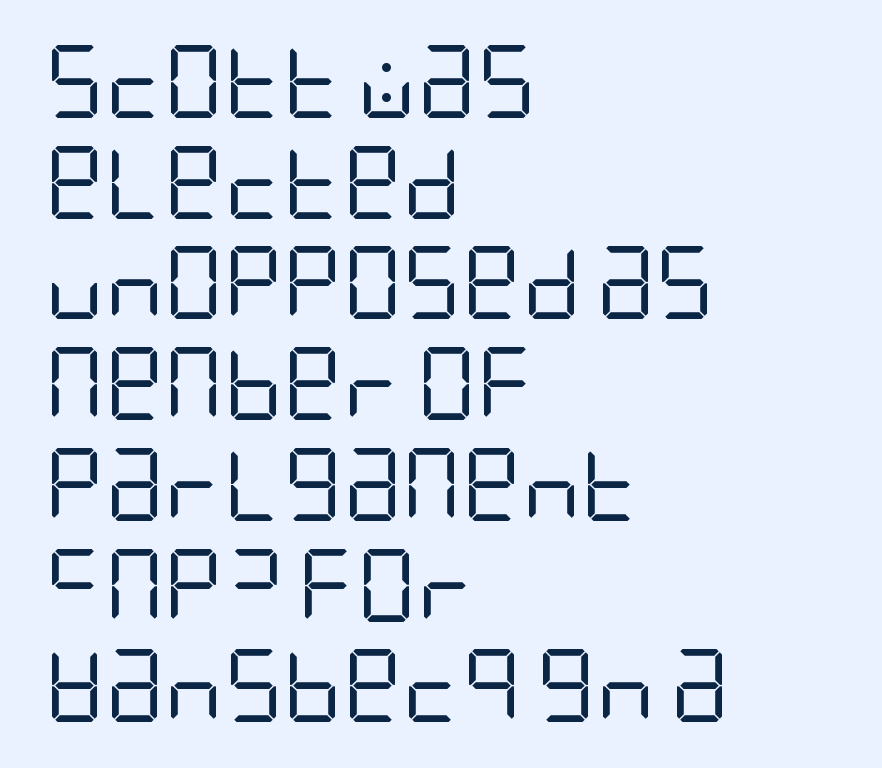
Q: Is the text bold? A: No.
Q: Is the text italic (slanted)? A: No, it is upright.
Q: Is the typeface a serif or a sans-serif typeface? A: Sans-serif.
Q: Is the text underlined? A: No.
Q: How is the paragraph aligned? A: Left-aligned.
Q: Is the spacing between letters normal or unusually wide? A: Normal.
Q: Is the spacing between lines tight, normal or loose? A: Normal.
Q: Width (condensed, normal, or wide)? A: Condensed.
Q: Stroke contrast? A: Low.
Q: x-height? A: Large.
